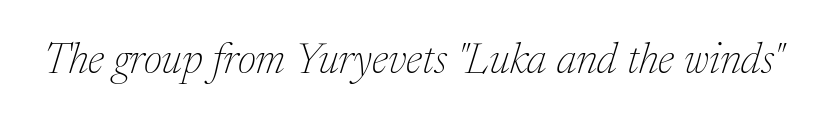
Caption: standard tracking, unaltered. Is the type slanted? Yes — the strokes lean at a clear angle. The cut favours lightness, reaching ordinary text weight at its darkest. Proportional: the letters do not fall into vertical columns.
